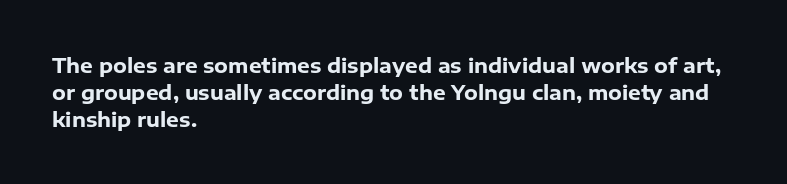
{"italic": "no", "bold": "yes", "underline": "no", "align": "left", "line_spacing": "normal", "line_spacing_ratio": 1.34, "letter_spacing": "normal", "letter_spacing_em": 0.0, "glyph_px": 20}
